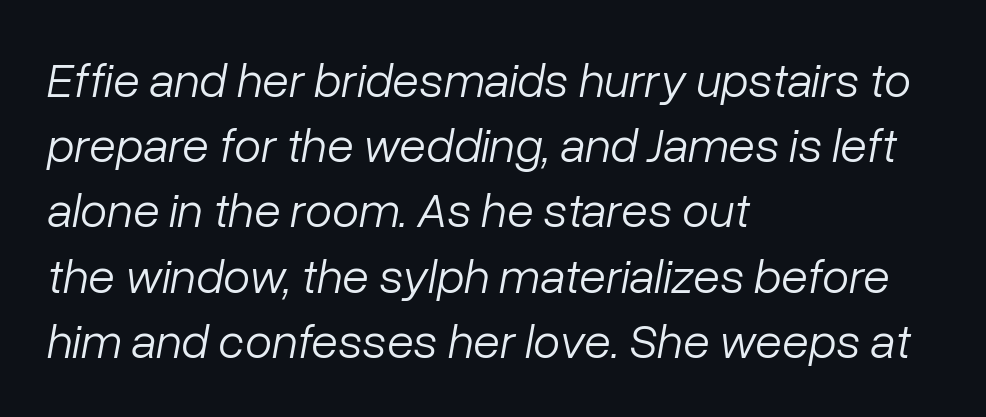
The image shows 49 px light type, italic (leaning right); set left-aligned, normal line spacing (1.33x), normal letter spacing, not underlined; low stroke contrast and a medium x-height.
